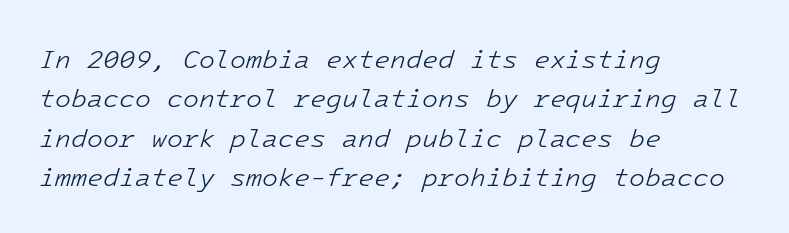
Observe the lean: these are italic letterforms. Nothing heavy about these letters — not bold at all. Each row of text sits above clean, open space. Leading: standard.
